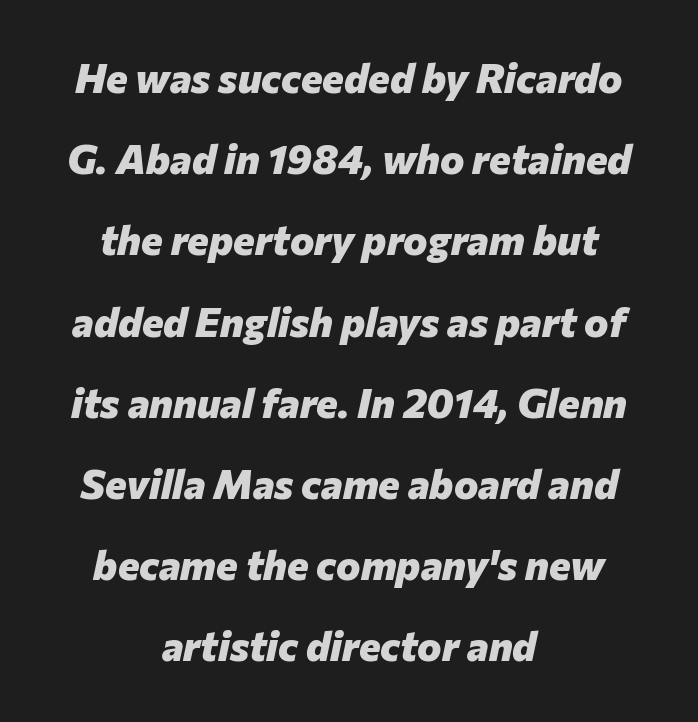
The image shows 41 px heavy type, italic (leaning right); set centered, loose line spacing (1.98x), normal letter spacing, not underlined; low stroke contrast and a medium x-height.
